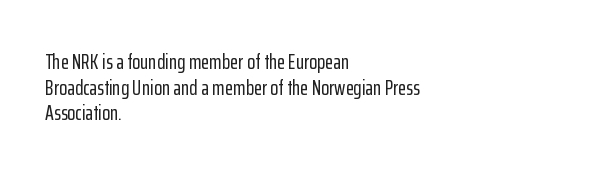
The image shows 21 px text type, upright; set left-aligned, line spacing 1.22x, normal letter spacing, not underlined.
